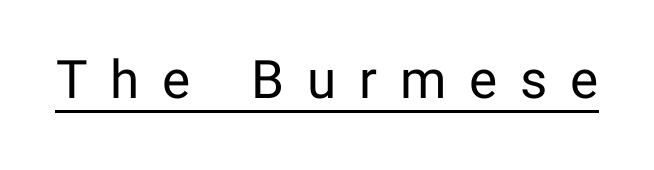
Q: Is the text bold? A: No.
Q: Is the text italic (slanted)? A: No, it is upright.
Q: Is the typeface a serif or a sans-serif typeface? A: Sans-serif.
Q: Is the text underlined? A: Yes.
Q: Is the spacing between letters normal or unusually wide? A: Unusually wide.
Q: Width (condensed, normal, or wide)? A: Normal.
Q: Stroke contrast? A: Low.
Q: x-height? A: Medium.
Q: Monospaced? A: No.
